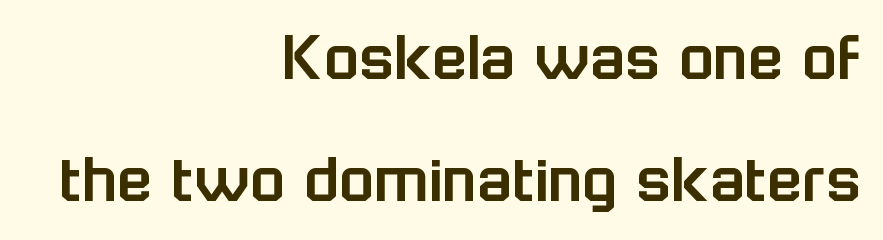
The image shows 72 px sans-serif type, upright; set right-aligned, normal line spacing (1.7x), normal letter spacing, not underlined; low stroke contrast and a medium x-height.
